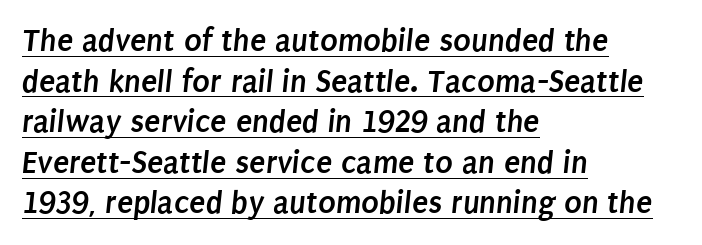
{"serif": "no", "bold": "yes", "weight": "semibold", "width": "condensed", "stroke_contrast": "low", "x_height": "large", "monospaced": "no", "underline": "yes", "align": "left", "line_spacing_ratio": 1.23, "letter_spacing": "normal", "letter_spacing_em": 0.0, "glyph_px": 33}
